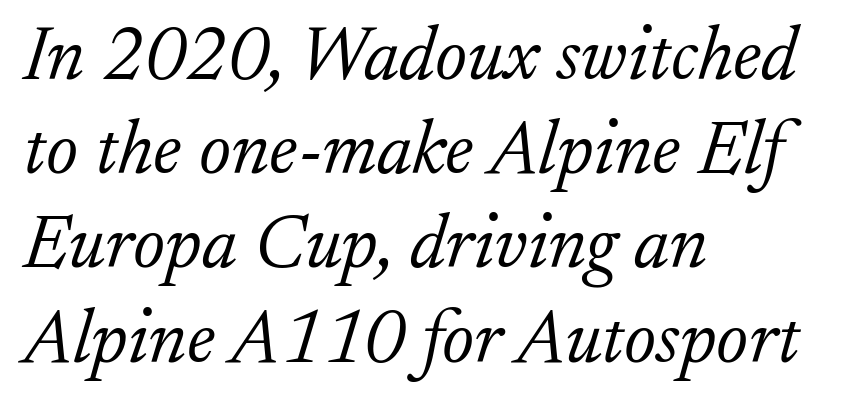
The baseline area is clear. The face used here is proportionally spaced, like ordinary book or web type. Casual observation: everything's shoved over to the left. Think standard paragraph weight, or any step lighter than that. The letters sit at their default tracking, neither squeezed nor spread. Notice how the stems are inclined rather than vertical — that's the hallmark of italics.
